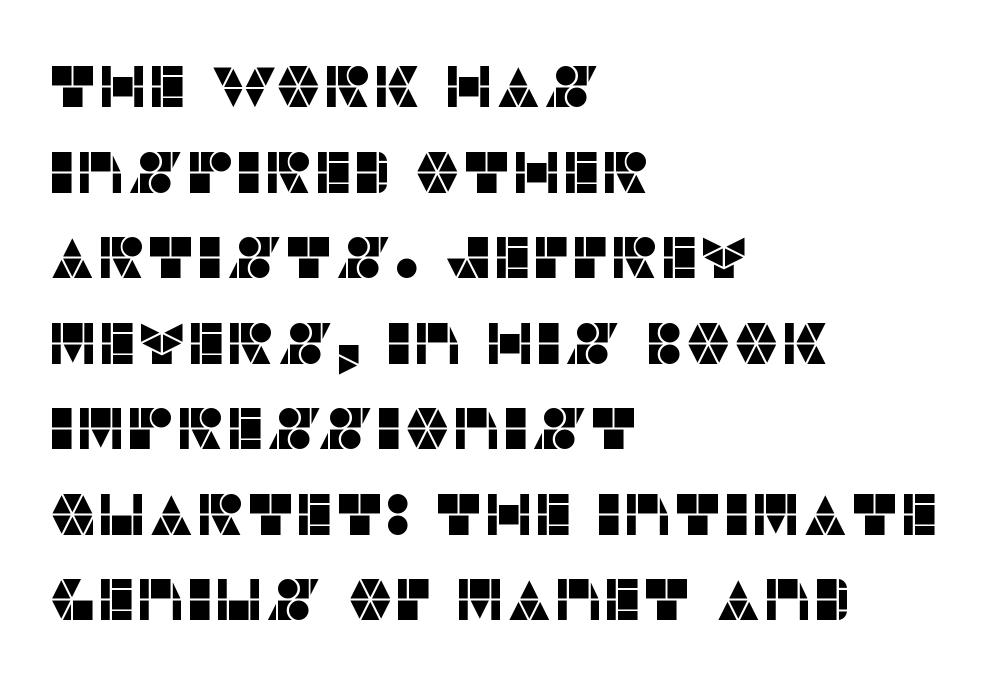
{"serif": "no", "italic": "no", "width": "normal", "stroke_contrast": "low", "x_height": "large", "monospaced": "no", "underline": "no", "align": "left", "line_spacing": "normal", "line_spacing_ratio": 1.45, "letter_spacing": "normal", "letter_spacing_em": 0.0, "glyph_px": 59}
